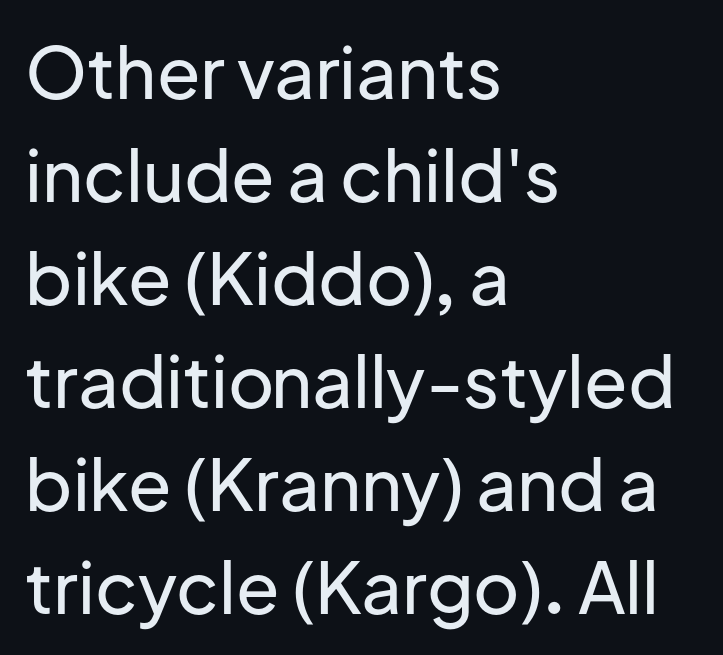
Q: Is the text italic (slanted)? A: No, it is upright.
Q: Is the typeface a serif or a sans-serif typeface? A: Sans-serif.
Q: Is the text underlined? A: No.
Q: How is the paragraph aligned? A: Left-aligned.
Q: Is the spacing between letters normal or unusually wide? A: Normal.
Q: Is the spacing between lines tight, normal or loose? A: Normal.
Q: Width (condensed, normal, or wide)? A: Normal.
Q: Stroke contrast? A: Low.
Q: x-height? A: Medium.
Q: Monospaced? A: No.
